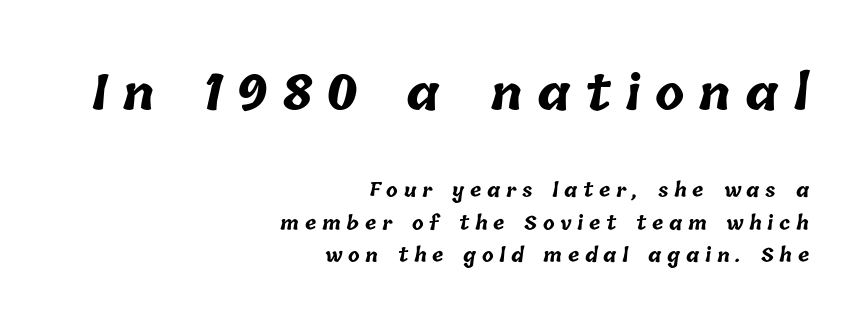
Q: Is the text bold? A: Yes.
Q: Is the text underlined? A: No.
Q: How is the paragraph aligned? A: Right-aligned.
Q: Is the spacing between letters normal or unusually wide? A: Unusually wide.
Q: Which block of text is set in a larger size, the first (top) or the second (bottom)? A: The first (top) one.
Q: Width (condensed, normal, or wide)? A: Normal.
Q: Stroke contrast? A: Low.
Q: x-height? A: Medium.
Q: Monospaced? A: No.
